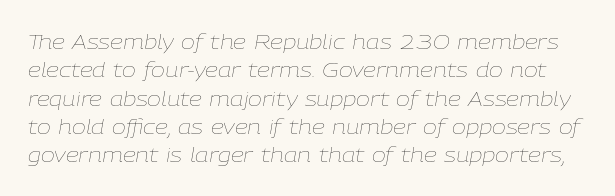
Q: Is the text bold? A: No.
Q: Is the text italic (slanted)? A: Yes, it leans right by about 9 degrees.
Q: Is the text underlined? A: No.
Q: Is the spacing between letters normal or unusually wide? A: Normal.
Q: Is the spacing between lines tight, normal or loose? A: Normal.
